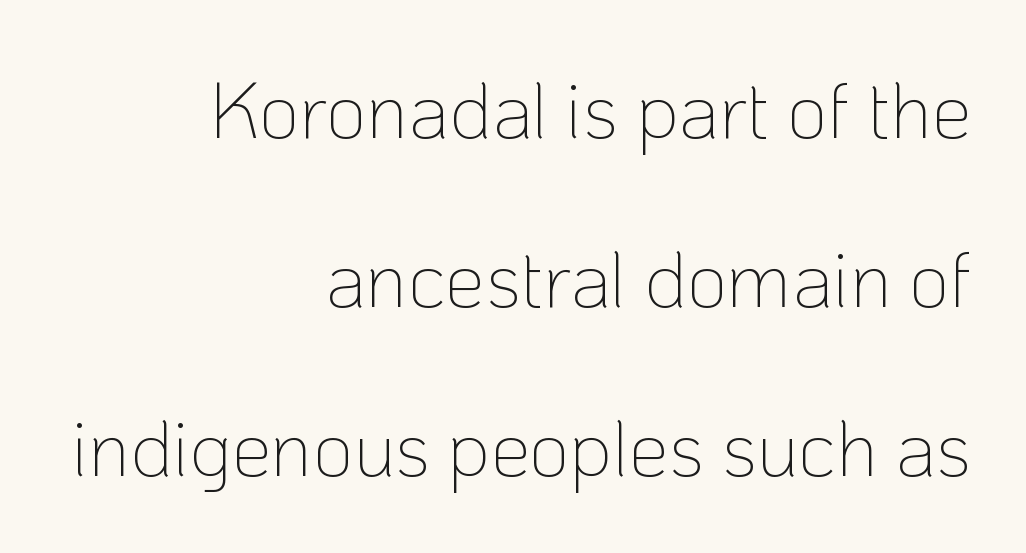
The image shows 79 px thin sans-serif type, upright; set right-aligned, loose line spacing (2.14x), normal letter spacing, not underlined; low stroke contrast and a medium x-height.
